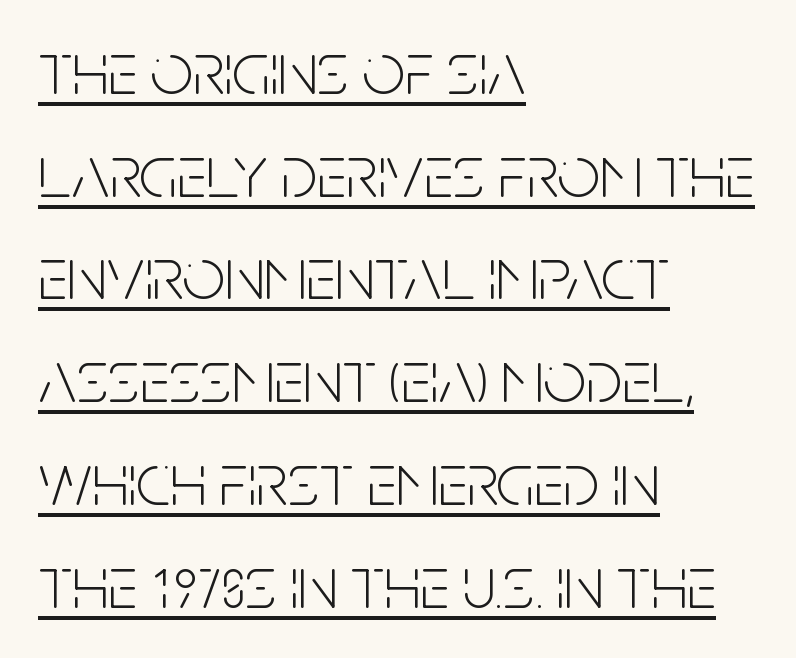
{"serif": "no", "italic": "no", "bold": "no", "weight": "light", "width": "condensed", "stroke_contrast": "low", "x_height": "large", "monospaced": "no", "underline": "yes", "align": "left", "line_spacing": "normal", "line_spacing_ratio": 1.37, "letter_spacing": "normal", "letter_spacing_em": 0.0, "glyph_px": 75}
